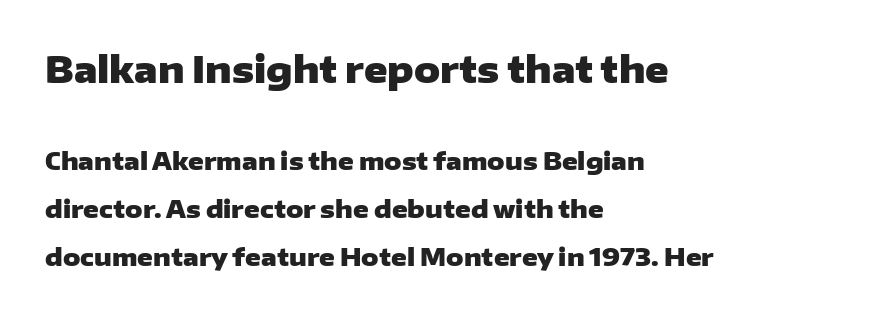
Q: Is the text bold? A: Yes.
Q: Is the text italic (slanted)? A: No, it is upright.
Q: Is the typeface a serif or a sans-serif typeface? A: Sans-serif.
Q: Is the text underlined? A: No.
Q: How is the paragraph aligned? A: Left-aligned.
Q: Is the spacing between letters normal or unusually wide? A: Normal.
Q: Is the spacing between lines tight, normal or loose? A: Loose.
Q: Which block of text is set in a larger size, the first (top) or the second (bottom)? A: The first (top) one.
Q: Width (condensed, normal, or wide)? A: Wide.
Q: Stroke contrast? A: Low.
Q: x-height? A: Medium.
Q: Monospaced? A: No.
